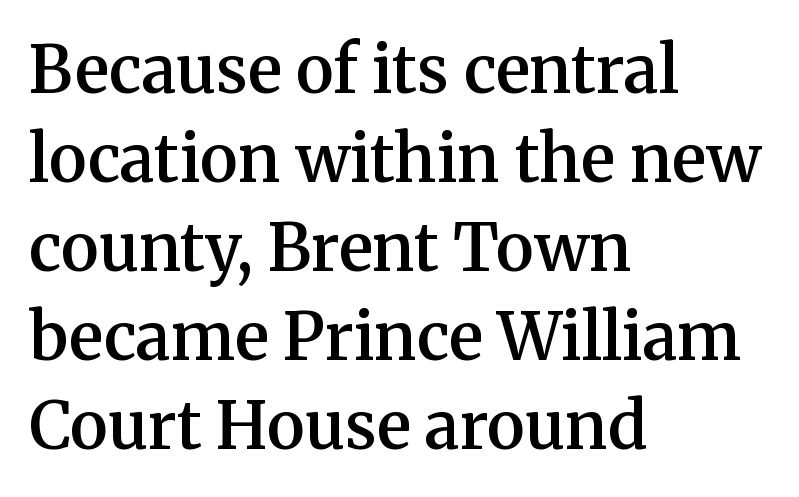
This rendering uses left alignment, leaving the right contour irregular. The specimen reads as upright at a glance. A fair bit of extra ink — the face is semibold, not bold. Compared with typical body copy, the letter spacing here is the same.
